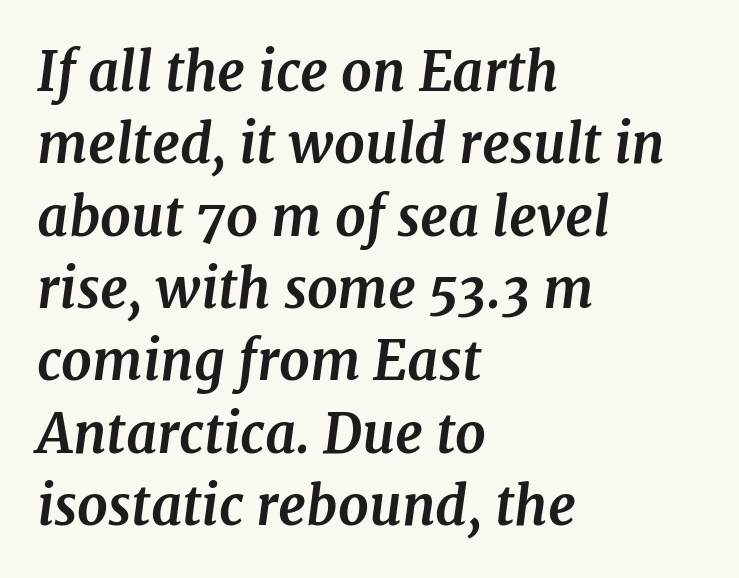
{"serif": "yes", "italic": "yes", "lean": "right", "slant_degrees": 7, "bold": "yes", "weight": "bold", "width": "normal", "stroke_contrast": "medium", "x_height": "medium", "monospaced": "no", "underline": "no", "align": "left", "line_spacing": "normal", "line_spacing_ratio": 1.34, "letter_spacing": "normal", "letter_spacing_em": 0.0, "glyph_px": 54}
